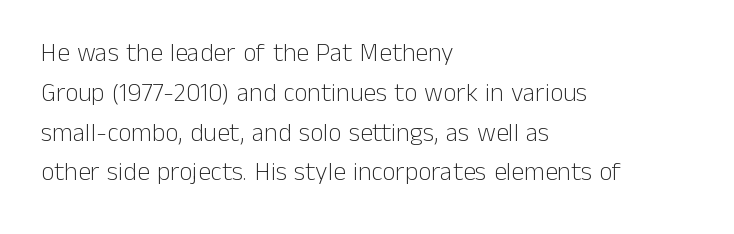
The image shows 26 px text type, upright; set left-aligned, normal line spacing (1.53x), normal letter spacing, not underlined.
